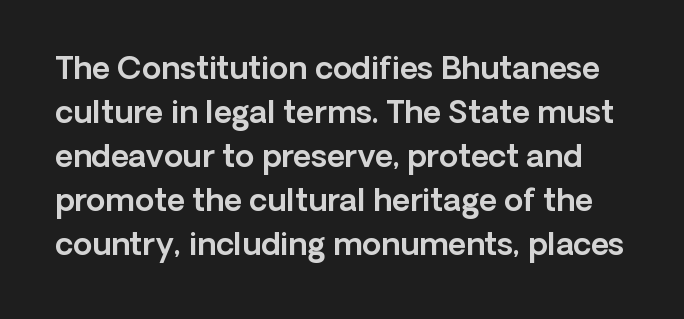
Examine the stroke ends and you'll find no serifs. A typesetter would call this zero additional tracking. Check the space under the baseline: it is left empty. Normally led — the rows are evenly, conventionally spaced. Think of a printed novel: that variable character pitch is what you see here.
